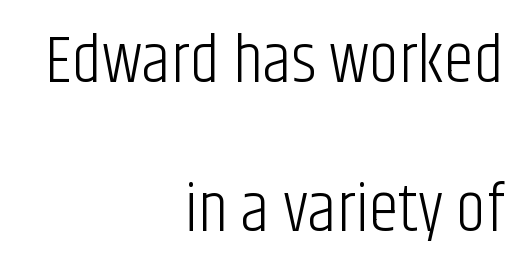
One glance says open: line gaps are wider than usual. Horizontal alignment here is rightward, an uncommon choice for prose. Quick note: not italic, upright. The face used here is proportionally spaced, like ordinary book or web type. Quick note: underline off.
